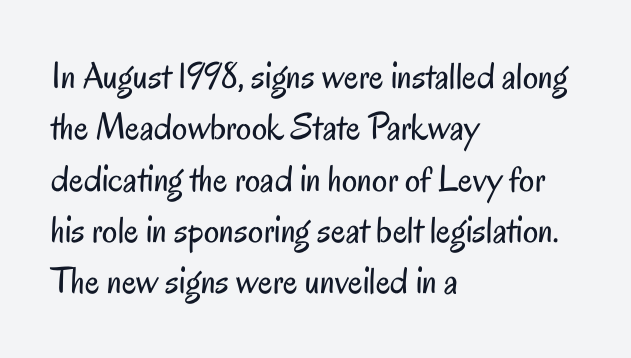
{"serif": "no", "italic": "no", "bold": "no", "weight": "regular", "width": "condensed", "stroke_contrast": "low", "x_height": "small", "monospaced": "no", "underline": "no", "align": "left", "line_spacing": "normal", "line_spacing_ratio": 1.35, "letter_spacing": "normal", "letter_spacing_em": 0.0, "glyph_px": 38}
